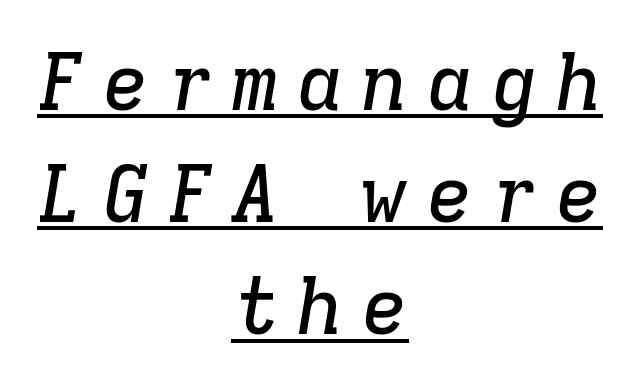
The image shows 79 px serif type, italic (leaning right), monospaced; set centered, normal line spacing (1.42x), unusually wide letter spacing (+0.22 em), underlined; low stroke contrast and a medium x-height.
